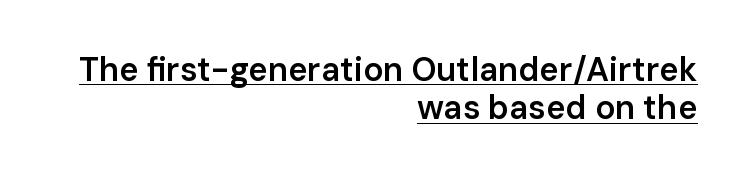
Compared with typical body copy, the letter spacing here is the same. Character widths vary here, with narrow letters taking less room than wide ones. Underlining? Definitely there. Stroke terminals: plain, sans-serif.
